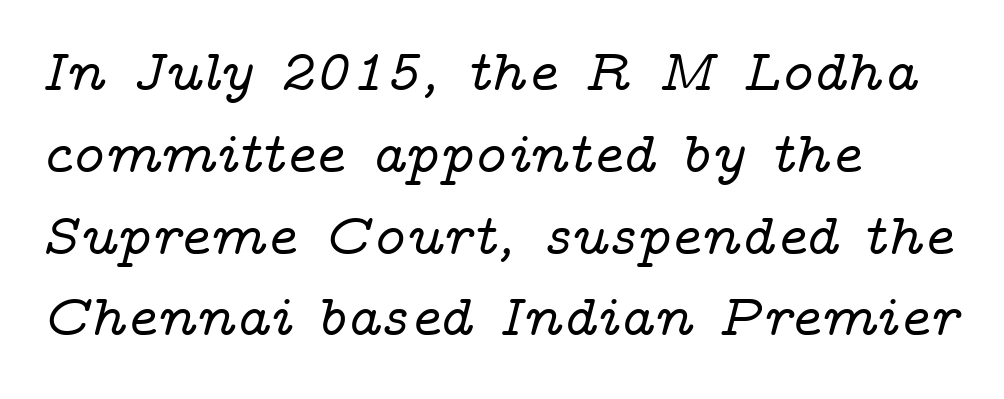
The image shows 58 px wide serif type, italic (leaning right); set left-aligned, normal line spacing (1.41x), normal letter spacing, not underlined; low stroke contrast and a medium x-height.
